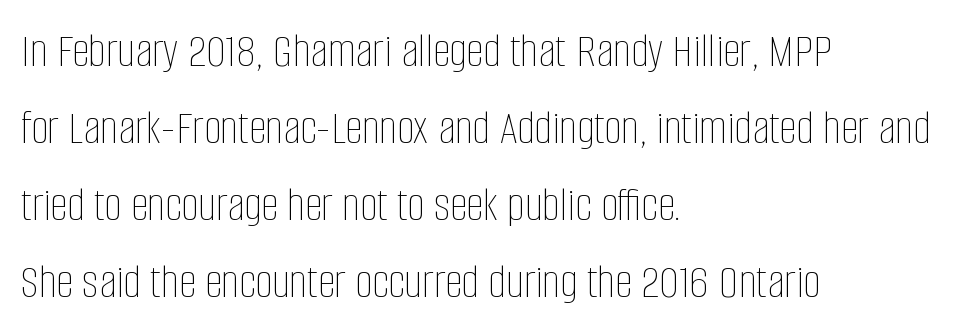
Ink coverage per letter is moderate at most. The specimen omits any rule beneath the text block's lines. Do the letters lean? They stand straight. Students, note that the glyphs here touch the page at normal intervals.
